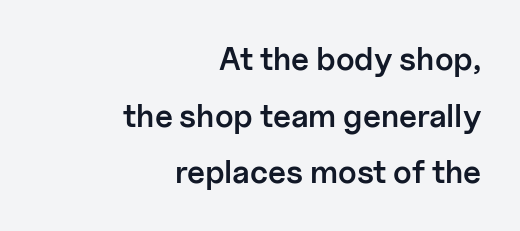
Q: Is the text bold? A: Semi-bold.
Q: Is the text italic (slanted)? A: No, it is upright.
Q: Is the typeface a serif or a sans-serif typeface? A: Sans-serif.
Q: Is the text underlined? A: No.
Q: How is the paragraph aligned? A: Right-aligned.
Q: Is the spacing between letters normal or unusually wide? A: Normal.
Q: Width (condensed, normal, or wide)? A: Normal.
Q: Stroke contrast? A: Low.
Q: x-height? A: Medium.
Q: Monospaced? A: No.
